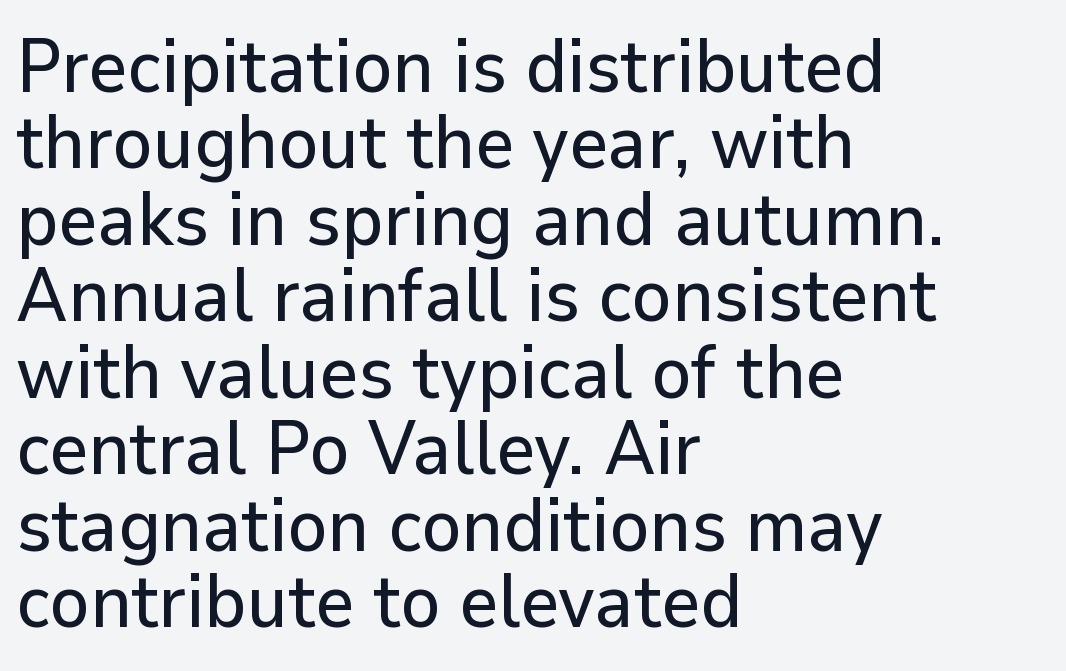
Is there any slant? The stems are plumb. Observe the absence of serifs on each vertical stroke in this sample. A bare baseline throughout the passage. Quick note: interline space is minimal. The passage is arranged the way most books set body copy — flush left.
